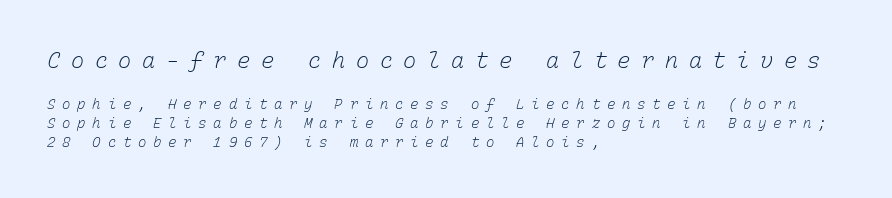
Q: Is the text bold? A: No.
Q: Is the text underlined? A: No.
Q: How is the paragraph aligned? A: Left-aligned.
Q: Is the spacing between letters normal or unusually wide? A: Unusually wide.
Q: Is the spacing between lines tight, normal or loose? A: Normal.
Q: Which block of text is set in a larger size, the first (top) or the second (bottom)? A: The first (top) one.
